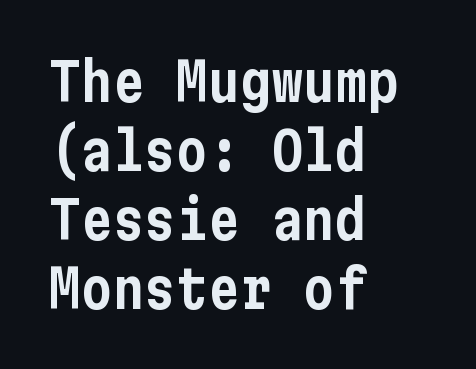
No feet cap the strokes, marking this as sans-serif type. Vertical spacing — default. Bare-footed words on every line. Style check: upright. These lines stack with their left ends in a neat column. The horizontal fit of the characters is conventional and even.
